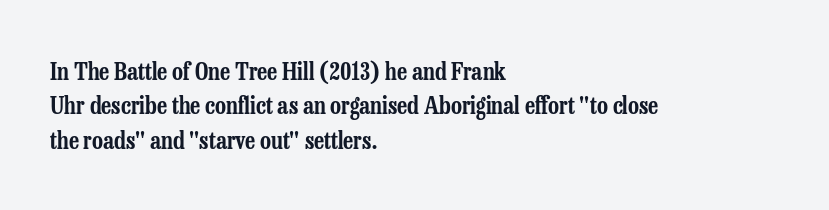
The image shows 24 px text type, upright; set left-aligned, normal line spacing (1.43x), normal letter spacing, not underlined.
